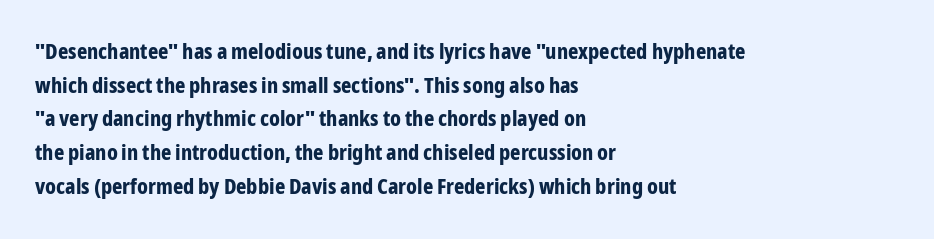
The image shows 22 px bold type, upright; set left-aligned, normal line spacing (1.53x), normal letter spacing, not underlined.
